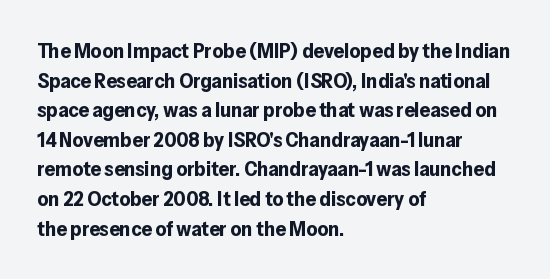
The image shows 21 px bold type, upright; set left-aligned, normal line spacing (1.41x), normal letter spacing, not underlined.
